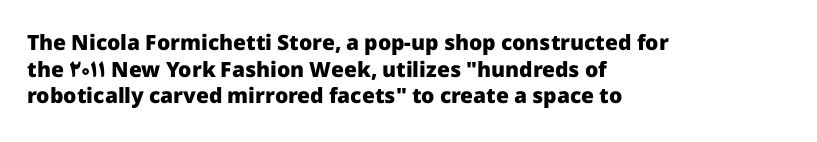
Q: Is the text bold? A: Yes.
Q: Is the text italic (slanted)? A: No, it is upright.
Q: Is the text underlined? A: No.
Q: How is the paragraph aligned? A: Left-aligned.
Q: Is the spacing between letters normal or unusually wide? A: Normal.
Q: Is the spacing between lines tight, normal or loose? A: Normal.
